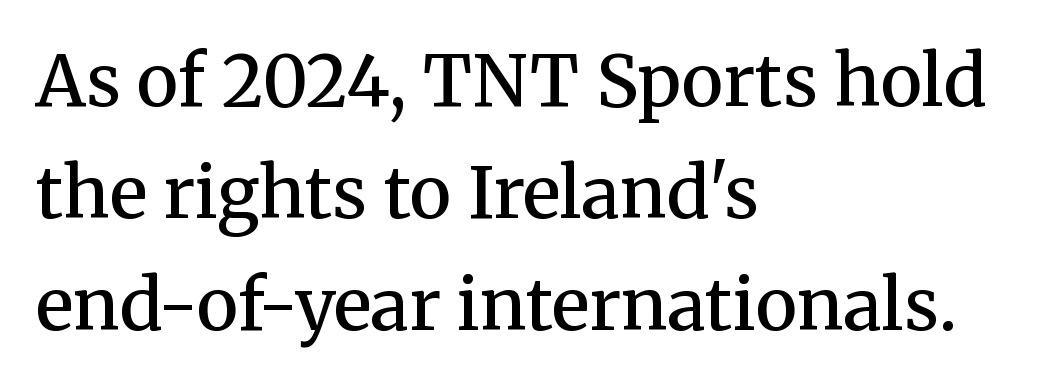
The image shows 71 px semibold serif type, upright; set left-aligned, normal line spacing (1.58x), normal letter spacing, not underlined; medium stroke contrast and a medium x-height.
